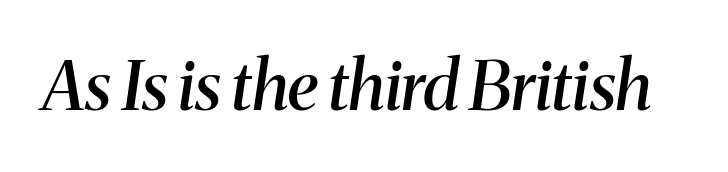
Q: Is the text bold? A: Semi-bold.
Q: Is the text italic (slanted)? A: Yes, it leans right by about 8 degrees.
Q: Is the typeface a serif or a sans-serif typeface? A: Serif.
Q: Is the text underlined? A: No.
Q: Is the spacing between letters normal or unusually wide? A: Normal.
Q: Width (condensed, normal, or wide)? A: Normal.
Q: Stroke contrast? A: Medium.
Q: x-height? A: Medium.
Q: Monospaced? A: No.
